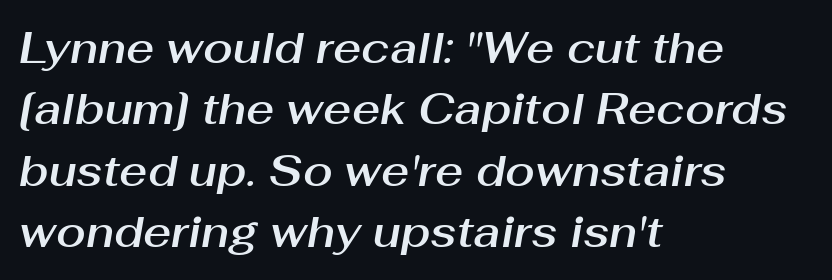
{"italic": "yes", "lean": "right", "slant_degrees": 10, "width": "normal", "stroke_contrast": "medium", "x_height": "medium", "monospaced": "no", "underline": "no", "align": "left", "line_spacing": "normal", "line_spacing_ratio": 1.43, "letter_spacing": "normal", "letter_spacing_em": 0.0, "glyph_px": 43}
